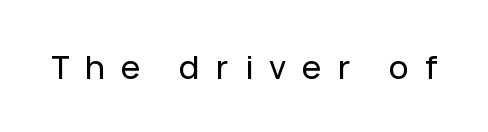
Each letter keeps its own natural width here, so spacing adapts to shape. Is this a sans? Yes — the strokes have no serifs. In terms of letterspacing, this is a distinctly airy, spread setting. The lettering holds an erect, upright posture throughout. Anything drawn beneath the words? Only blank space.
